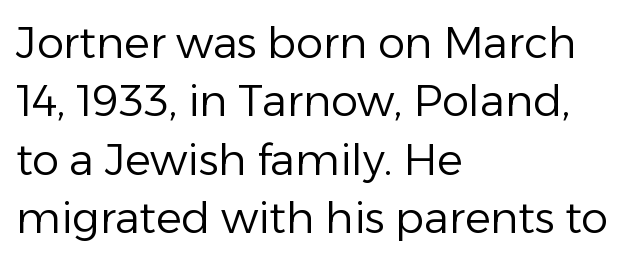
{"serif": "no", "italic": "no", "bold": "no", "weight": "regular", "width": "normal", "stroke_contrast": "low", "x_height": "medium", "monospaced": "no", "underline": "no", "align": "left", "line_spacing": "normal", "line_spacing_ratio": 1.36, "letter_spacing": "normal", "letter_spacing_em": 0.0, "glyph_px": 43}
